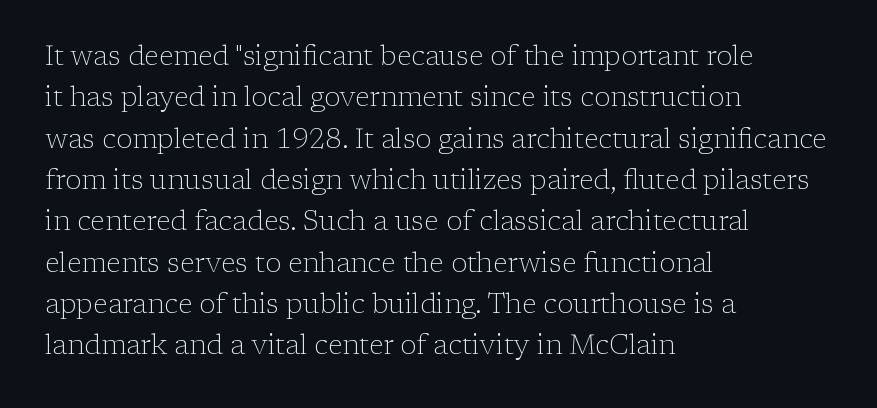
In terms of leading, this rendering sits right in the middle. The lettering stays uniformly vertical, giving the passage a roman look. Decoration check: the copy has no underline. The passage shown is not bold in any degree. How are the letters spaced? Ordinarily, with no added tracking.
